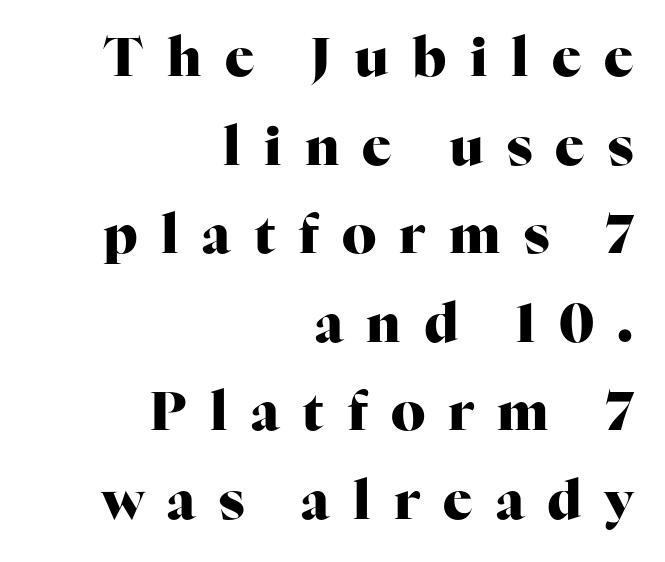
The image shows 54 px heavy serif type, upright; set right-aligned, normal line spacing (1.64x), unusually wide letter spacing (+0.43 em), not underlined; high stroke contrast and a medium x-height.
